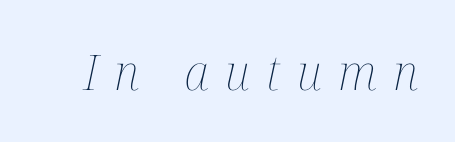
Q: Is the text bold? A: No.
Q: Is the text italic (slanted)? A: Yes, it leans right by about 12 degrees.
Q: Is the text underlined? A: No.
Q: Is the spacing between letters normal or unusually wide? A: Unusually wide.
Q: Width (condensed, normal, or wide)? A: Condensed.
Q: Stroke contrast? A: Medium.
Q: x-height? A: Medium.
Q: Monospaced? A: No.
